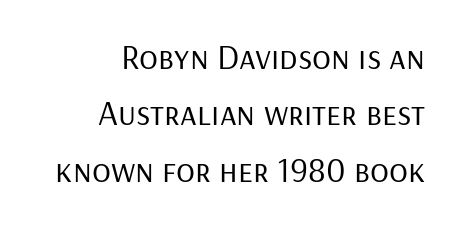
Q: Is the text bold? A: No.
Q: Is the text italic (slanted)? A: No, it is upright.
Q: Is the typeface a serif or a sans-serif typeface? A: Sans-serif.
Q: Is the text underlined? A: No.
Q: How is the paragraph aligned? A: Right-aligned.
Q: Is the spacing between letters normal or unusually wide? A: Normal.
Q: Is the spacing between lines tight, normal or loose? A: Normal.
Q: Width (condensed, normal, or wide)? A: Normal.
Q: Stroke contrast? A: Low.
Q: x-height? A: Medium.
Q: Monospaced? A: No.
